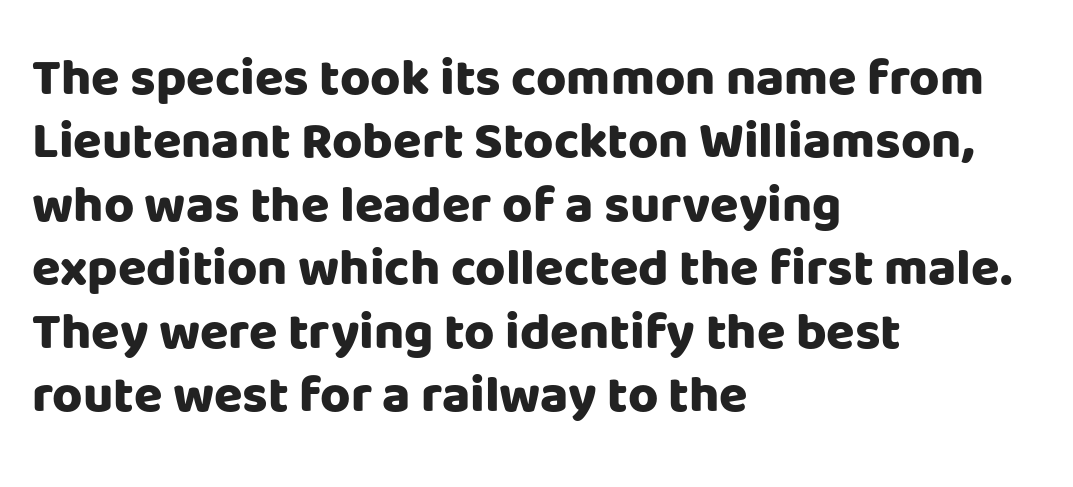
Q: Is the text bold? A: Yes.
Q: Is the text italic (slanted)? A: No, it is upright.
Q: Is the typeface a serif or a sans-serif typeface? A: Sans-serif.
Q: Is the text underlined? A: No.
Q: How is the paragraph aligned? A: Left-aligned.
Q: Is the spacing between letters normal or unusually wide? A: Normal.
Q: Width (condensed, normal, or wide)? A: Normal.
Q: Stroke contrast? A: Low.
Q: x-height? A: Large.
Q: Monospaced? A: No.
